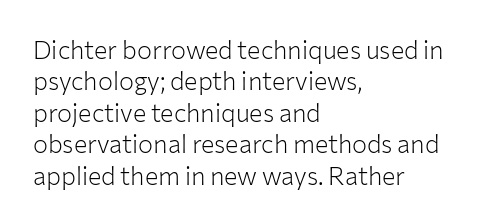
The image shows 25 px text type, upright; set left-aligned, normal line spacing (1.26x), normal letter spacing, not underlined.
